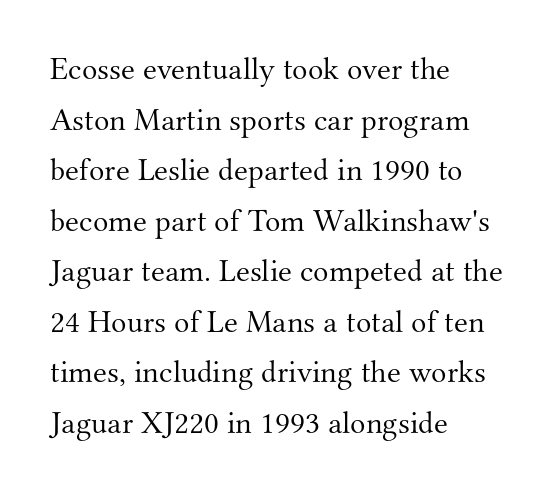
{"serif": "yes", "italic": "no", "bold": "no", "weight": "light", "width": "normal", "stroke_contrast": "medium", "x_height": "small", "monospaced": "no", "underline": "no", "align": "left", "line_spacing": "normal", "line_spacing_ratio": 1.58, "letter_spacing": "normal", "letter_spacing_em": 0.0, "glyph_px": 32}
